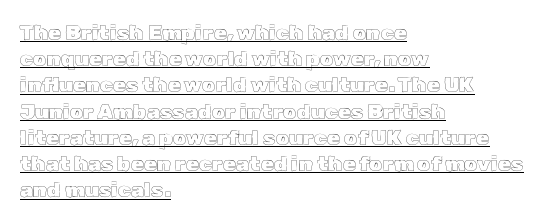
{"italic": "no", "underline": "yes", "align": "left", "line_spacing": "normal", "line_spacing_ratio": 1.25, "letter_spacing": "normal", "letter_spacing_em": 0.0, "glyph_px": 21}
